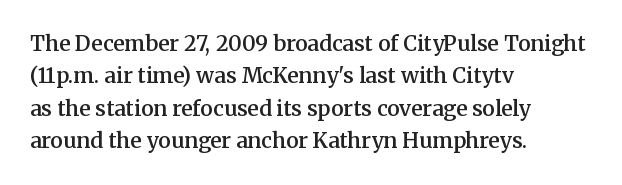
Q: Is the text bold? A: Semi-bold.
Q: Is the text italic (slanted)? A: No, it is upright.
Q: Is the text underlined? A: No.
Q: How is the paragraph aligned? A: Left-aligned.
Q: Is the spacing between letters normal or unusually wide? A: Normal.
Q: Is the spacing between lines tight, normal or loose? A: Normal.
